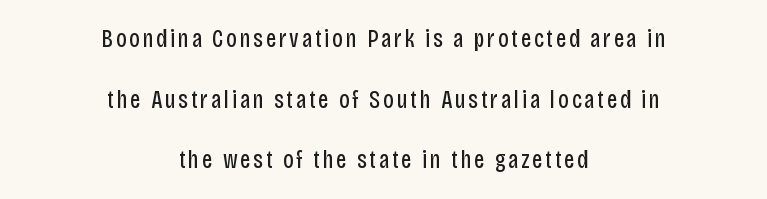
Q: Is the text bold? A: No.
Q: Is the text italic (slanted)? A: No, it is upright.
Q: Is the text underlined? A: No.
Q: How is the paragraph aligned? A: Centered.
Q: Is the spacing between lines tight, normal or loose? A: Loose.
